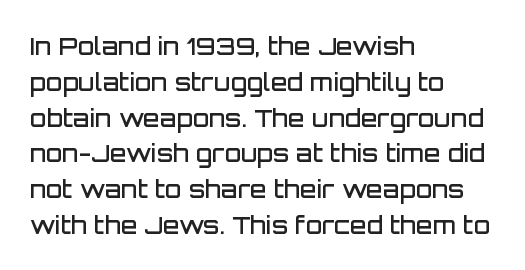
The image shows 24 px text type, upright; set left-aligned, normal line spacing (1.49x), normal letter spacing, not underlined.
